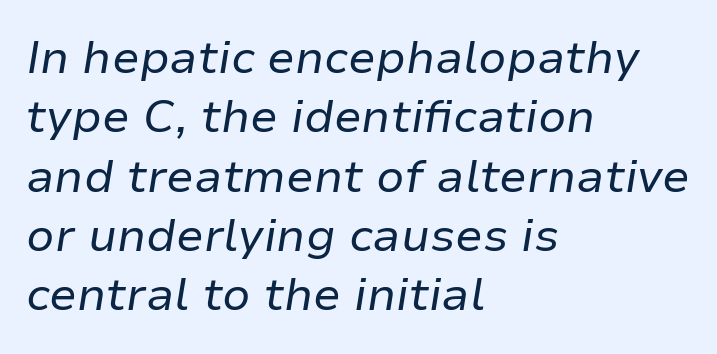
{"italic": "yes", "lean": "right", "slant_degrees": 9, "bold": "no", "weight": "regular", "width": "normal", "stroke_contrast": "low", "x_height": "medium", "monospaced": "no", "underline": "no", "align": "left", "line_spacing": "normal", "line_spacing_ratio": 1.29, "letter_spacing": "normal", "letter_spacing_em": 0.0, "glyph_px": 46}
